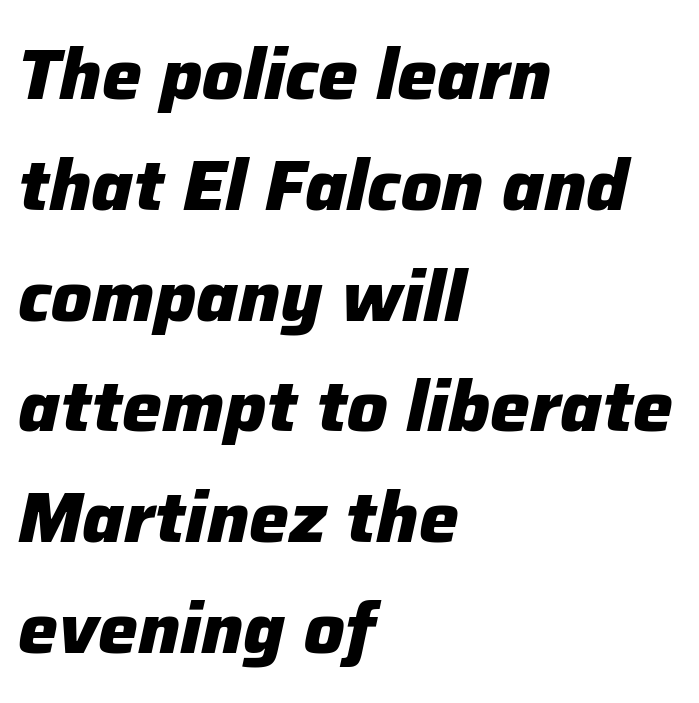
The image shows 71 px heavy type, italic (leaning right); set left-aligned, normal line spacing (1.56x), normal letter spacing, not underlined; low stroke contrast and a medium x-height.
